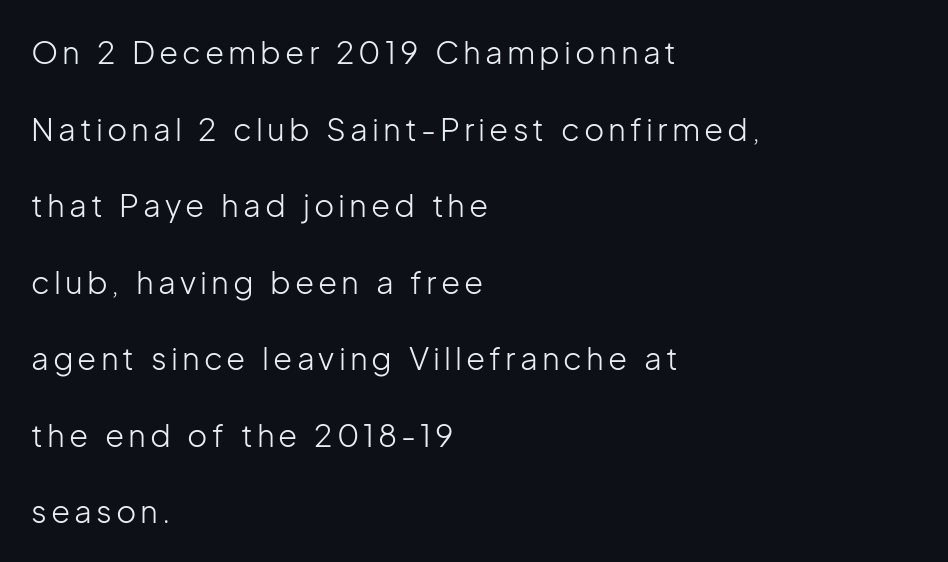
{"serif": "no", "italic": "no", "bold": "no", "weight": "light", "width": "normal", "stroke_contrast": "low", "x_height": "medium", "monospaced": "no", "underline": "no", "align": "left", "line_spacing": "loose", "line_spacing_ratio": 2.47, "glyph_px": 31}
